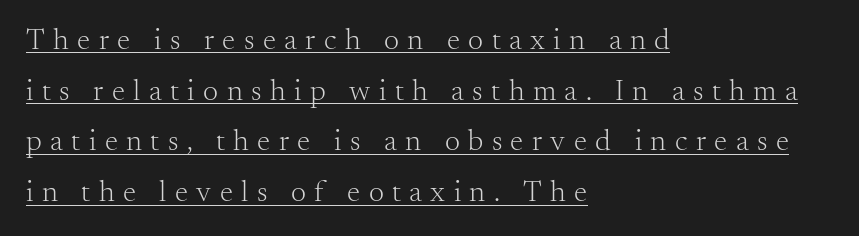
The image shows 30 px light serif type, upright; set left-aligned, normal line spacing (1.69x), unusually wide letter spacing (+0.28 em), underlined; medium stroke contrast and a small x-height.
